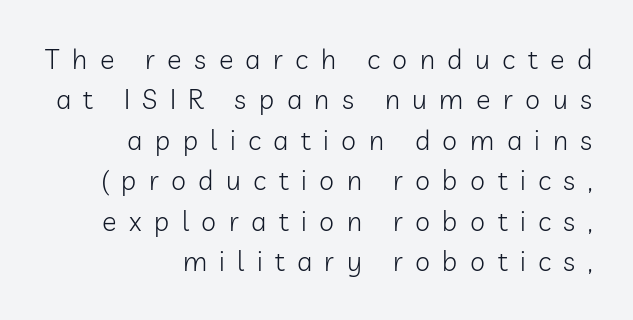
Descenders are the only things crossing below the line. Summary of vertical rhythm: regular, with standard interline spacing. No chunkiness to these letters — they're not bold. What stands out about the letter spacing? Its width — letters are far apart. This sample is right-justified, so line beginnings fall wherever the words allow.
